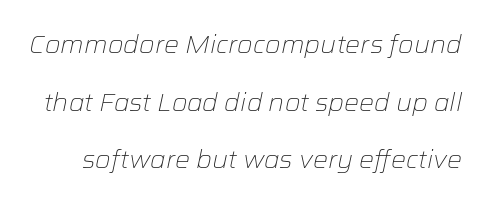
{"italic": "yes", "lean": "right", "slant_degrees": 12, "bold": "no", "underline": "no", "line_spacing": "loose", "line_spacing_ratio": 2.31, "letter_spacing": "normal", "letter_spacing_em": 0.0, "glyph_px": 25}
